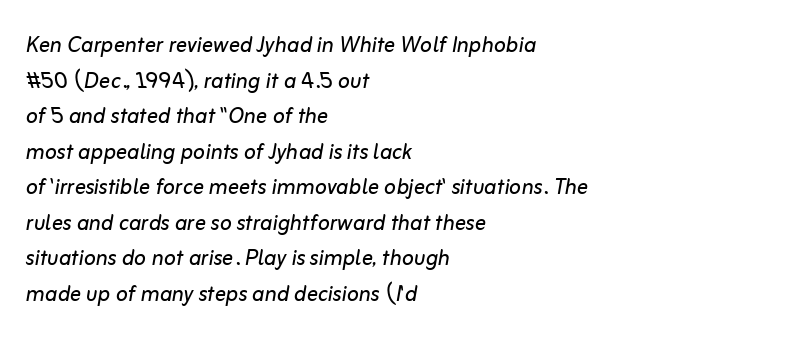
{"italic": "yes", "lean": "right", "slant_degrees": 10, "bold": "no", "weight": "regular", "width": "normal", "stroke_contrast": "low", "x_height": "medium", "monospaced": "no", "underline": "no", "align": "left", "line_spacing": "normal", "line_spacing_ratio": 1.27, "letter_spacing": "normal", "letter_spacing_em": 0.0, "glyph_px": 28}
